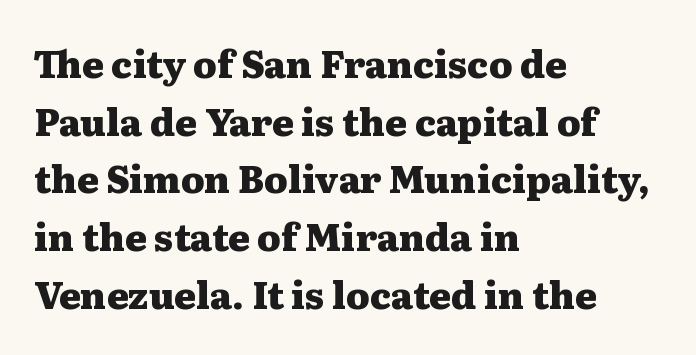
The image shows 37 px heavy, wide serif type, upright; set left-aligned, normal line spacing (1.56x), normal letter spacing, not underlined; medium stroke contrast and a medium x-height.
